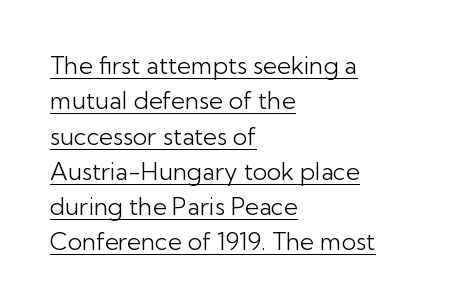
Does extra space separate the letters? No, they use regular spacing. The face used here appears with an underline applied. A typesetter would call this leading conventional body-copy spacing. This is the regular roman posture of the typeface.
